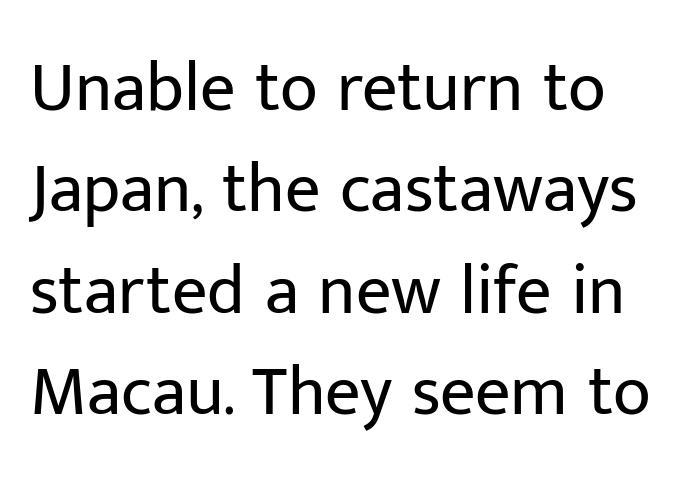
{"serif": "no", "italic": "no", "bold": "no", "weight": "regular", "width": "normal", "stroke_contrast": "low", "x_height": "medium", "monospaced": "no", "underline": "no", "line_spacing": "normal", "line_spacing_ratio": 1.45, "letter_spacing": "normal", "letter_spacing_em": 0.0, "glyph_px": 70}
